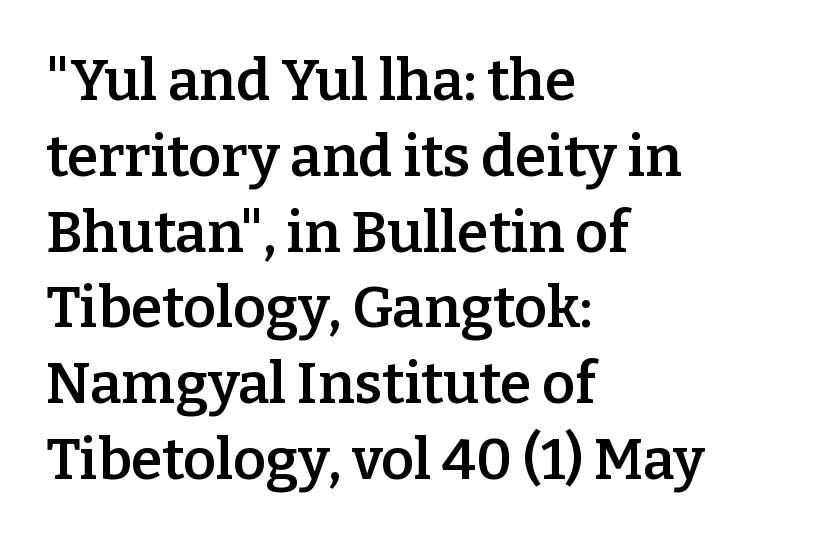
{"serif": "yes", "italic": "no", "bold": "semi", "weight": "semibold", "width": "normal", "stroke_contrast": "low", "x_height": "medium", "monospaced": "no", "underline": "no", "align": "left", "line_spacing": "normal", "line_spacing_ratio": 1.33, "letter_spacing": "normal", "letter_spacing_em": 0.0, "glyph_px": 57}
